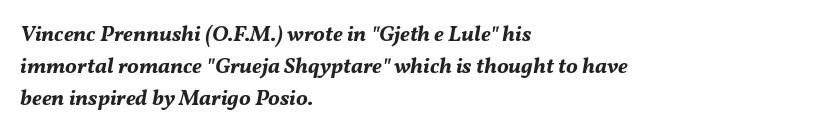
The image shows 22 px bold type, italic (leaning right); set left-aligned, normal line spacing (1.46x), normal letter spacing, not underlined.
